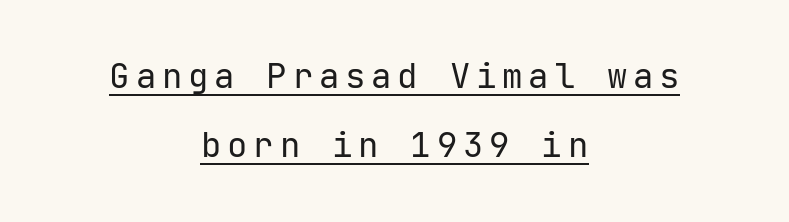
Q: Is the text bold? A: No.
Q: Is the text italic (slanted)? A: No, it is upright.
Q: Is the typeface a serif or a sans-serif typeface? A: Sans-serif.
Q: Is the text underlined? A: Yes.
Q: How is the paragraph aligned? A: Centered.
Q: Is the spacing between lines tight, normal or loose? A: Loose.
Q: Width (condensed, normal, or wide)? A: Normal.
Q: Stroke contrast? A: Low.
Q: x-height? A: Medium.
